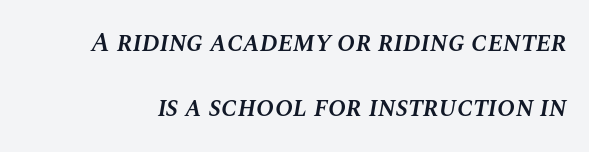
Unmarked baselines from the first word to the last. Observe the lean: these are italic letterforms. Reading down the column, the eye jumps a long way to each next line. What stands out about the letter spacing? Nothing — it is the standard amount. A bit beefed up — I'd call it semibold rather than bold.
